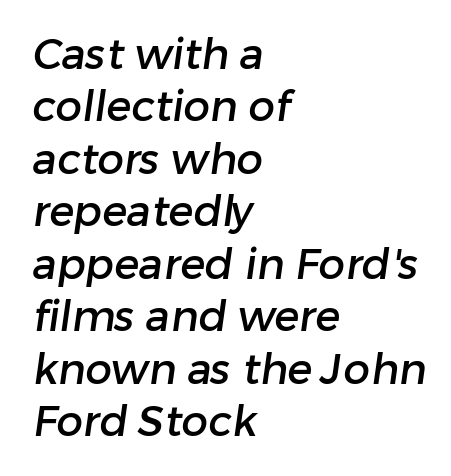
{"serif": "no", "width": "normal", "stroke_contrast": "low", "x_height": "medium", "monospaced": "no", "underline": "no", "align": "left", "line_spacing": "normal", "line_spacing_ratio": 1.25, "letter_spacing": "normal", "letter_spacing_em": 0.0, "glyph_px": 42}
